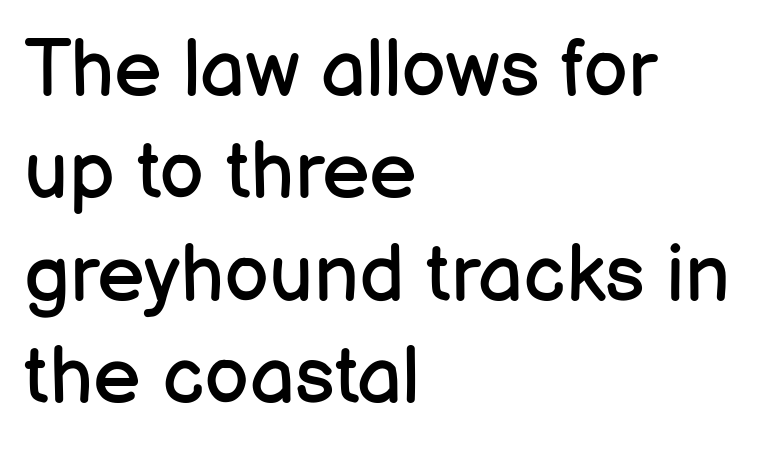
Q: Is the text bold? A: No.
Q: Is the text italic (slanted)? A: No, it is upright.
Q: Is the typeface a serif or a sans-serif typeface? A: Sans-serif.
Q: Is the text underlined? A: No.
Q: How is the paragraph aligned? A: Left-aligned.
Q: Is the spacing between letters normal or unusually wide? A: Normal.
Q: Is the spacing between lines tight, normal or loose? A: Normal.
Q: Width (condensed, normal, or wide)? A: Normal.
Q: Stroke contrast? A: Low.
Q: x-height? A: Medium.
Q: Monospaced? A: No.
